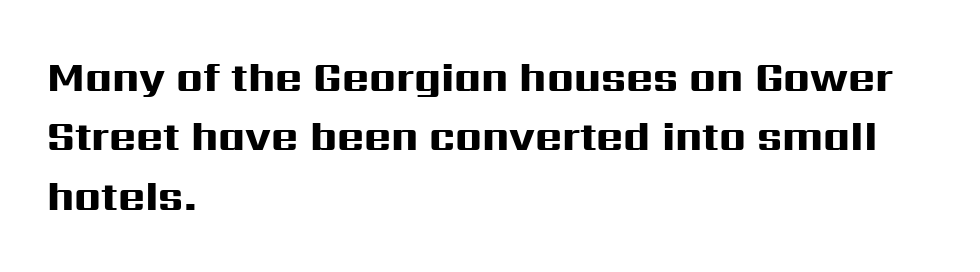
{"serif": "no", "italic": "no", "bold": "yes", "weight": "heavy", "width": "wide", "stroke_contrast": "high", "x_height": "medium", "monospaced": "no", "underline": "no", "align": "left", "line_spacing": "normal", "line_spacing_ratio": 1.45, "letter_spacing": "normal", "letter_spacing_em": 0.0, "glyph_px": 41}
